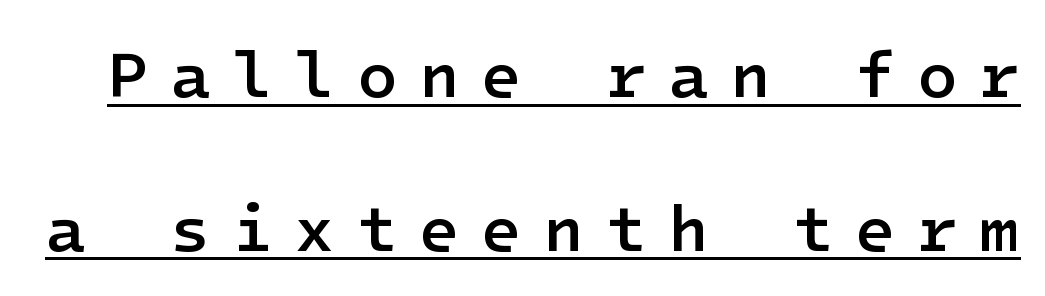
This sample uses a sans-serif face. Compared with typical paragraphs, the rows here are farther apart. The string is rendered with underlining switched on. The font's upright variant was chosen for this text. The tracking jumps out immediately: characters are airy and widely separated.
